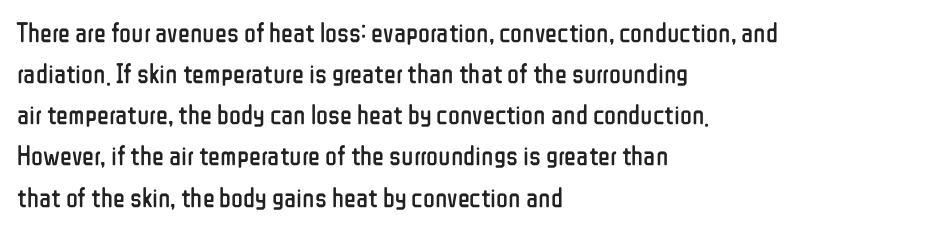
The passage is arranged the way most books set body copy — flush left. In terms of posture, this sample is upright. Nobody drew a line under any word here. Think of a printed novel: that variable character pitch is what you see here. The tracking reads as untouched default to a designer's eye.
